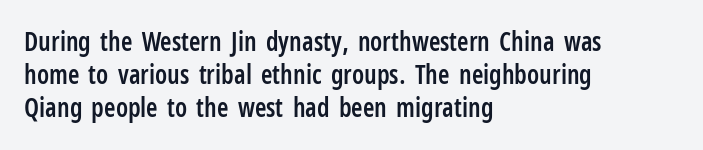
Q: Is the text bold? A: Semi-bold.
Q: Is the text italic (slanted)? A: No, it is upright.
Q: Is the text underlined? A: No.
Q: How is the paragraph aligned? A: Left-aligned.
Q: Is the spacing between letters normal or unusually wide? A: Normal.
Q: Is the spacing between lines tight, normal or loose? A: Normal.
